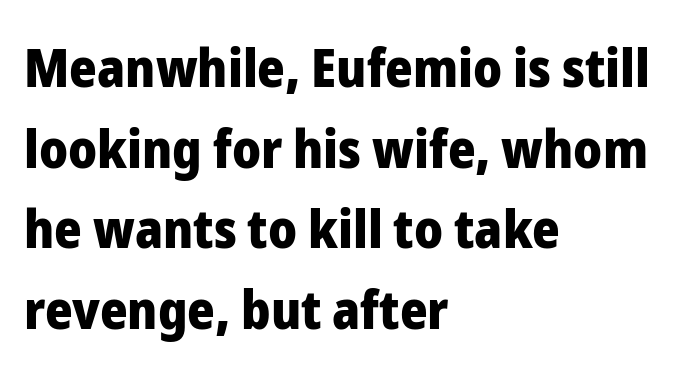
{"serif": "no", "italic": "no", "bold": "yes", "weight": "heavy", "width": "normal", "stroke_contrast": "low", "x_height": "medium", "monospaced": "no", "underline": "no", "align": "left", "line_spacing": "normal", "line_spacing_ratio": 1.52, "letter_spacing": "normal", "letter_spacing_em": 0.0, "glyph_px": 53}
